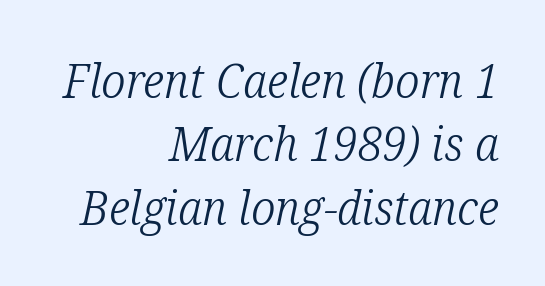
The typography opts for an oblique posture over an upright one. The lines in this sample share a right terminus and differ only in where they begin. The area under the type is left untouched. This block has exactly the height ordinary leading produces.
